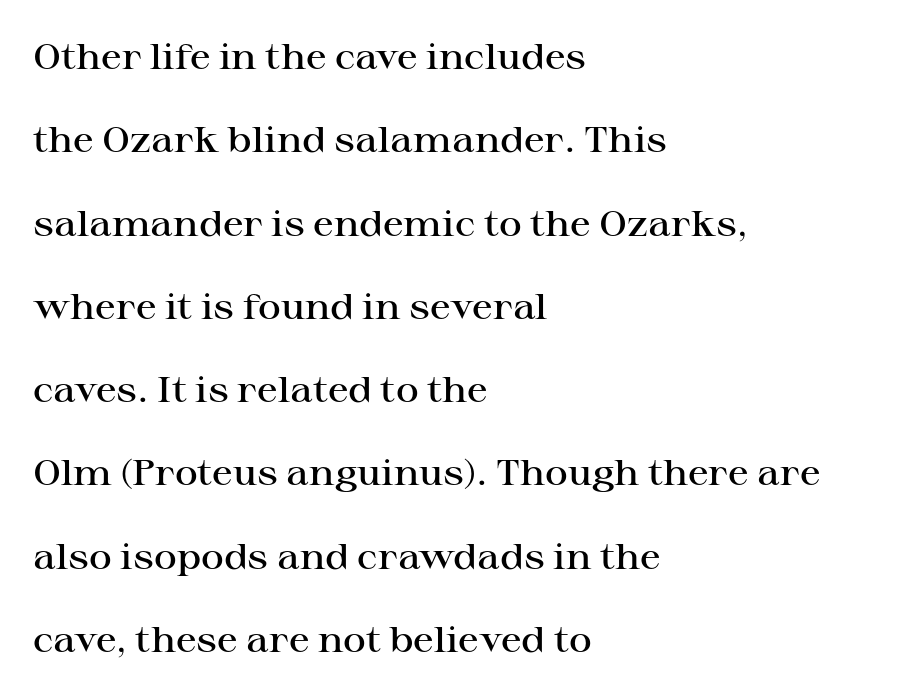
{"serif": "yes", "italic": "no", "bold": "semi", "weight": "semibold", "width": "wide", "stroke_contrast": "high", "x_height": "medium", "monospaced": "no", "underline": "no", "align": "left", "line_spacing": "loose", "line_spacing_ratio": 2.38, "letter_spacing": "normal", "letter_spacing_em": 0.0, "glyph_px": 35}
